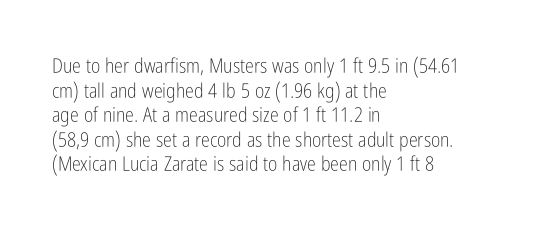
Q: Is the text bold? A: No.
Q: Is the text italic (slanted)? A: No, it is upright.
Q: Is the text underlined? A: No.
Q: How is the paragraph aligned? A: Left-aligned.
Q: Is the spacing between letters normal or unusually wide? A: Normal.
